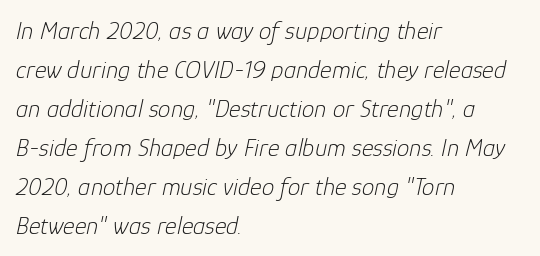
The letters look calm and open, with moderate or lighter stems. Spacing between characters is what you'd get straight out of the box. Looking at the ascenders, they clearly lean. Evenly set lines give the paragraph a standard silhouette.
